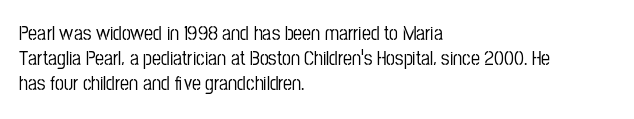
A roman cut, with each character standing at attention. The letters sit at their default tracking, neither squeezed nor spread. Compared with a centered layout, this one pins lines to the left instead. Clear beneath every line of the passage.
